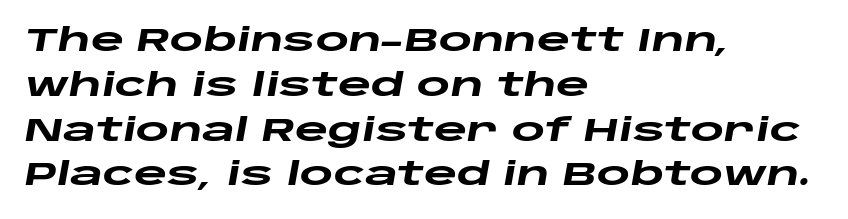
There is no visible air inserted between adjacent glyphs. Each glyph is drawn with heavy, bold strokes. Italic? Definitely — the glyphs are oblique. Vertical spacing — default. Descenders are the only things crossing below the line. Each letter keeps its own natural width here, so spacing adapts to shape.
